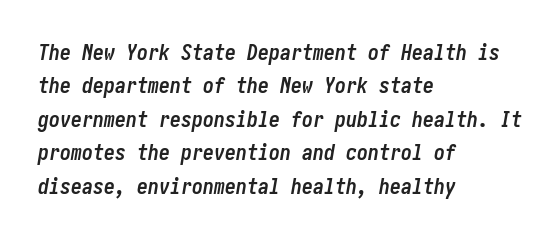
{"italic": "yes", "lean": "right", "slant_degrees": 10, "bold": "yes", "underline": "no", "align": "left", "line_spacing": "normal", "line_spacing_ratio": 1.52, "letter_spacing": "normal", "letter_spacing_em": 0.0, "glyph_px": 22}
